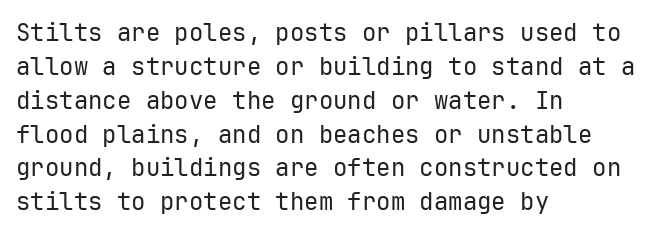
Q: Is the text bold? A: No.
Q: Is the text italic (slanted)? A: No, it is upright.
Q: Is the text underlined? A: No.
Q: How is the paragraph aligned? A: Left-aligned.
Q: Is the spacing between letters normal or unusually wide? A: Normal.
Q: Is the spacing between lines tight, normal or loose? A: Normal.
